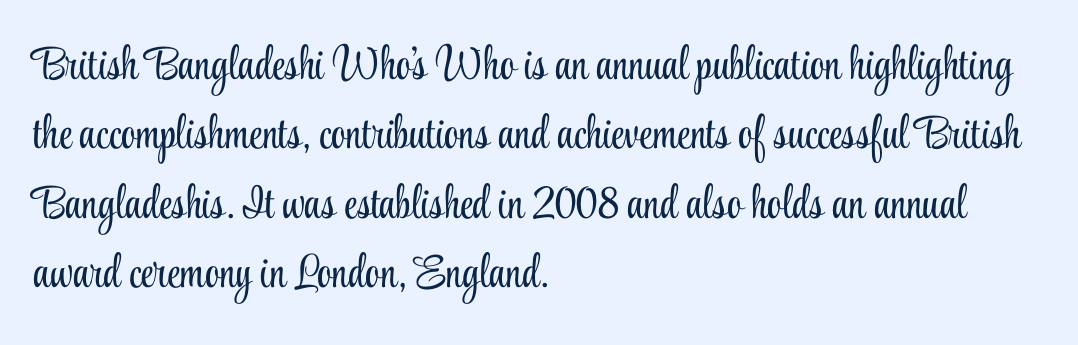
{"serif": "yes", "bold": "no", "weight": "light", "width": "condensed", "stroke_contrast": "low", "x_height": "small", "monospaced": "no", "underline": "no", "align": "left", "line_spacing": "normal", "line_spacing_ratio": 1.51, "letter_spacing": "normal", "letter_spacing_em": 0.0, "glyph_px": 46}
